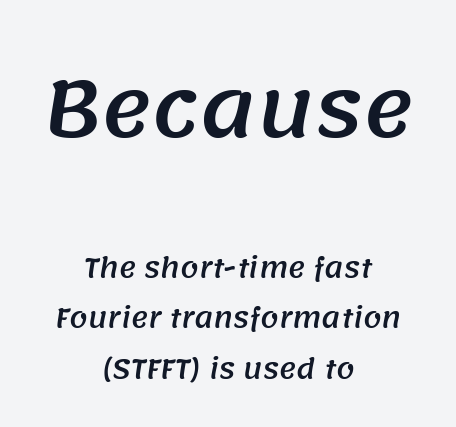
Q: Is the typeface a serif or a sans-serif typeface? A: Sans-serif.
Q: Is the text underlined? A: No.
Q: How is the paragraph aligned? A: Centered.
Q: Is the spacing between letters normal or unusually wide? A: Normal.
Q: Is the spacing between lines tight, normal or loose? A: Loose.
Q: Which block of text is set in a larger size, the first (top) or the second (bottom)? A: The first (top) one.
Q: Width (condensed, normal, or wide)? A: Normal.
Q: Stroke contrast? A: Medium.
Q: x-height? A: Large.
Q: Monospaced? A: No.
